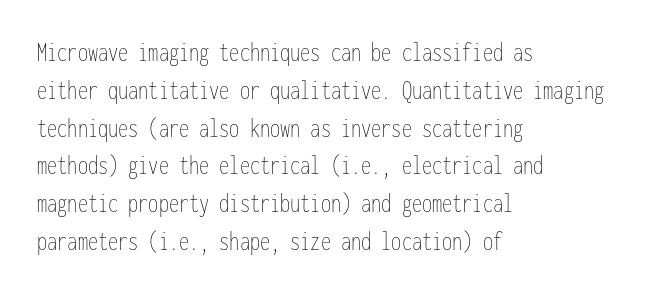
The image shows 27 px text type, upright; set left-aligned, normal line spacing (1.4x), normal letter spacing, not underlined.
